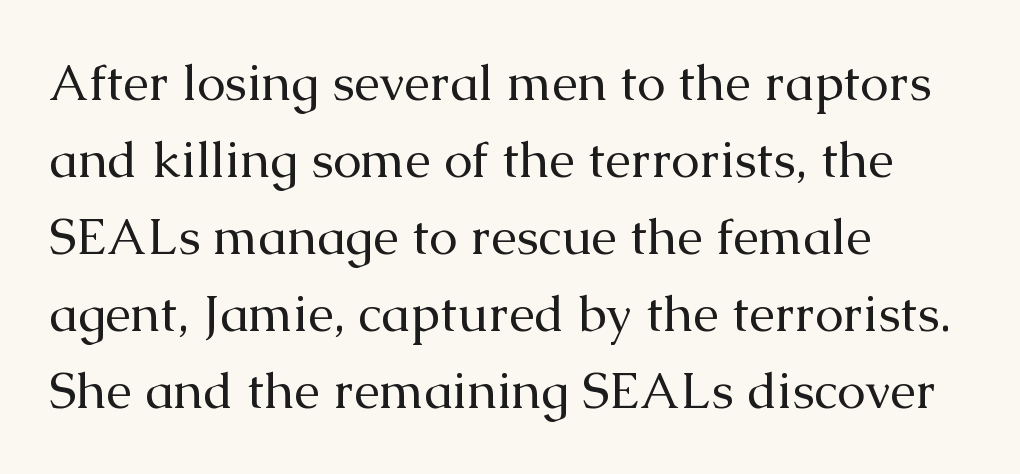
Characters follow at the spacing the type designer built in. Quick note: underline off. A typesetter would call this leading conventional body-copy spacing. The font is comparable to plain body text, perhaps lighter. Left-aligned paragraph, ragged on the right. Spacing verdict: proportional, widths tailored to each character.
